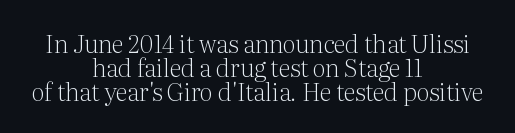
The image shows 24 px text type, upright; set centered, tight line spacing (1.0x), normal letter spacing, not underlined.
